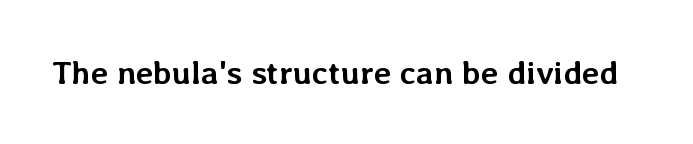
{"italic": "no", "bold": "yes", "weight": "semibold", "width": "normal", "stroke_contrast": "low", "x_height": "medium", "monospaced": "no", "underline": "no", "letter_spacing": "normal", "letter_spacing_em": 0.0, "glyph_px": 33}
